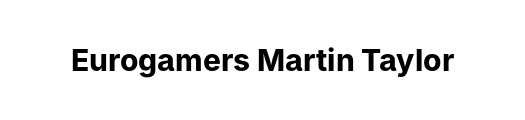
The image shows 30 px bold sans-serif type, upright; set normal letter spacing, not underlined; low stroke contrast and a medium x-height.
